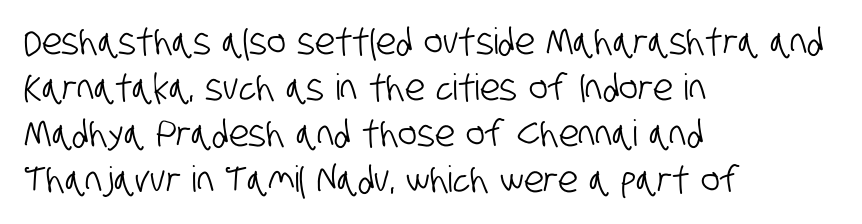
{"serif": "no", "width": "condensed", "stroke_contrast": "low", "x_height": "large", "monospaced": "no", "underline": "no", "align": "left", "line_spacing": "normal", "line_spacing_ratio": 1.28, "letter_spacing": "normal", "letter_spacing_em": 0.0, "glyph_px": 36}
